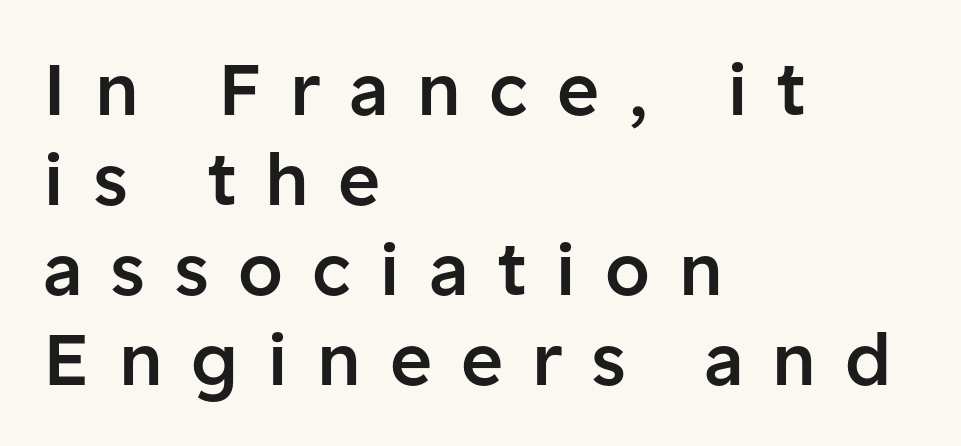
{"serif": "no", "italic": "no", "bold": "semi", "weight": "semibold", "width": "normal", "stroke_contrast": "low", "x_height": "medium", "monospaced": "no", "underline": "no", "align": "left", "line_spacing": "normal", "line_spacing_ratio": 1.25, "letter_spacing": "wide", "letter_spacing_em": 0.4, "glyph_px": 72}
